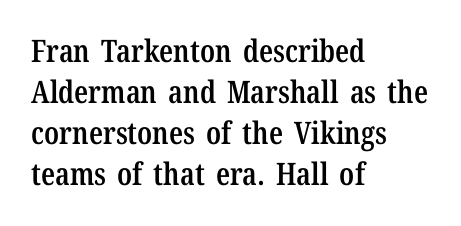
You could not count columns in this text — the font is proportionally spaced. The gap between lines stays unmarked. Is this a sans? No — the strokes have serifs. Interline gaps are of average width in this sample. Weight: semibold (demi).
